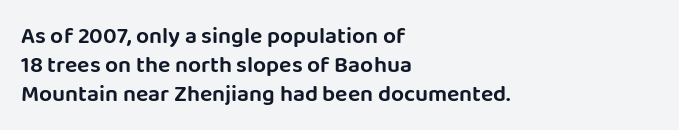
{"italic": "no", "underline": "no", "align": "left", "line_spacing": "normal", "line_spacing_ratio": 1.27, "letter_spacing": "normal", "letter_spacing_em": 0.0, "glyph_px": 23}
